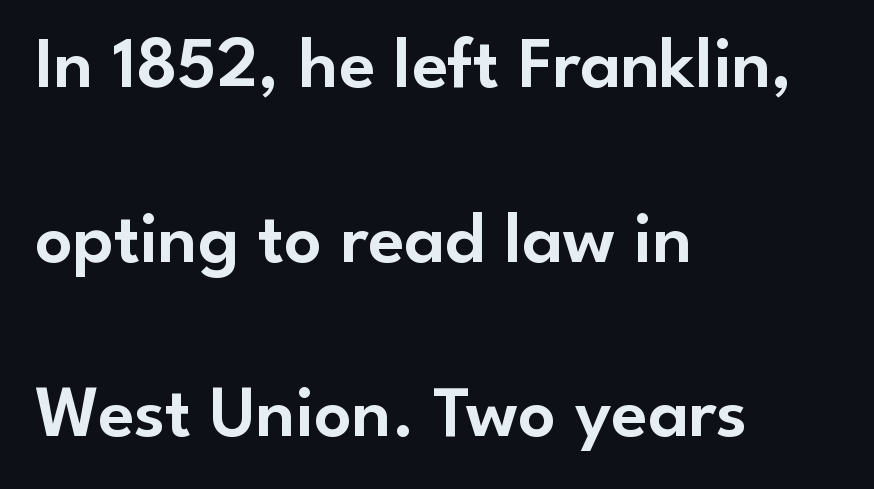
The image shows 74 px sans-serif type, upright; set left-aligned, loose line spacing (2.36x), normal letter spacing, not underlined; low stroke contrast and a small x-height.
